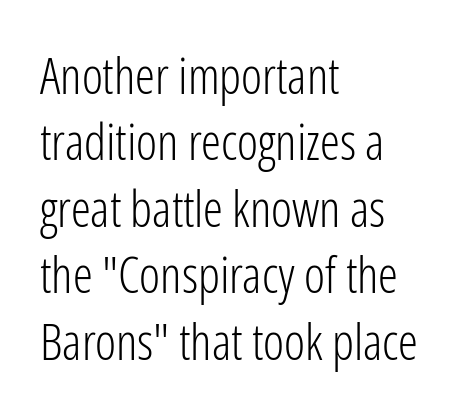
{"serif": "no", "italic": "no", "bold": "no", "weight": "light", "width": "condensed", "stroke_contrast": "low", "x_height": "medium", "monospaced": "no", "underline": "no", "align": "left", "line_spacing": "normal", "line_spacing_ratio": 1.33, "letter_spacing": "normal", "letter_spacing_em": 0.0, "glyph_px": 50}
